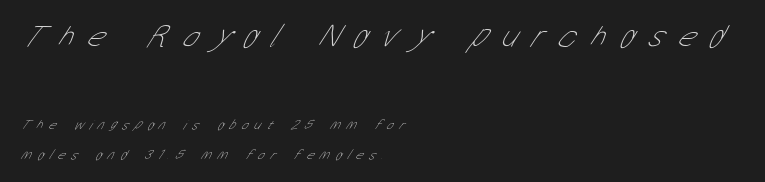
The image shows 33 px thin, condensed sans-serif type; set left-aligned, loose line spacing (2.14x), unusually wide letter spacing (+0.44 em), not underlined; the first (top) block is 2.36x larger; low stroke contrast and a medium x-height.
